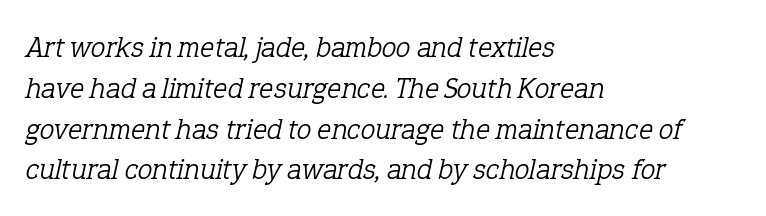
Q: Is the text bold? A: No.
Q: Is the text italic (slanted)? A: Yes, it leans right by about 12 degrees.
Q: Is the typeface a serif or a sans-serif typeface? A: Serif.
Q: Is the text underlined? A: No.
Q: How is the paragraph aligned? A: Left-aligned.
Q: Is the spacing between letters normal or unusually wide? A: Normal.
Q: Is the spacing between lines tight, normal or loose? A: Normal.
Q: Width (condensed, normal, or wide)? A: Normal.
Q: Stroke contrast? A: Low.
Q: x-height? A: Medium.
Q: Monospaced? A: No.
